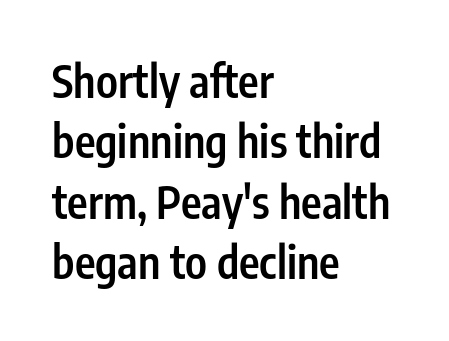
{"serif": "no", "italic": "no", "bold": "semi", "weight": "semibold", "width": "condensed", "stroke_contrast": "low", "x_height": "medium", "monospaced": "no", "underline": "no", "align": "left", "line_spacing": "normal", "line_spacing_ratio": 1.37, "letter_spacing": "normal", "letter_spacing_em": 0.0, "glyph_px": 44}
